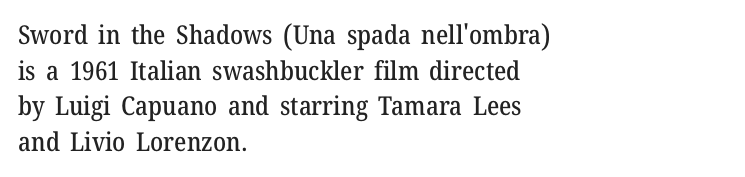
The image shows 26 px text type, upright; set left-aligned, normal line spacing (1.37x), normal letter spacing, not underlined.
